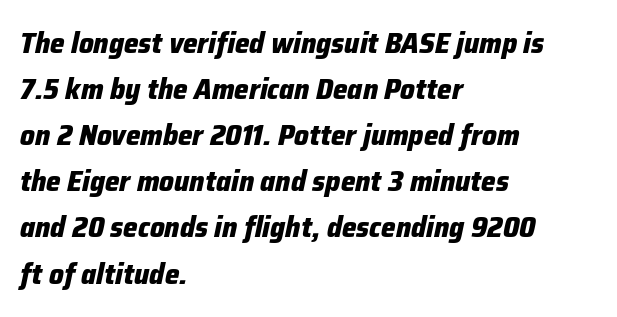
The image shows 29 px heavy type, italic (leaning right); set left-aligned, normal line spacing (1.59x), normal letter spacing, not underlined; low stroke contrast and a medium x-height.
